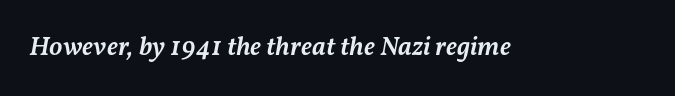
Italic: yes, the glyphs are oblique. Short note: letters normally spaced. The strip under each line holds only bare page. Moderately thickened strokes mark this as semibold type.
